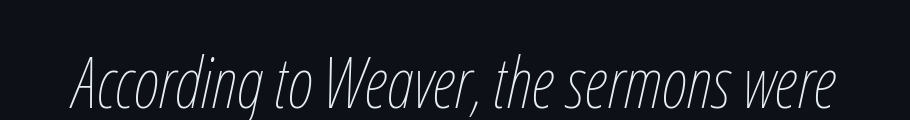
Is this a fixed-width face? No — the glyphs have proportional, varying widths. The typography opts for an oblique posture over an upright one. This rendering leaves character spacing at its baseline value. No word sits above an underline. Compared with a typical body face, this is equally light or lighter still.
